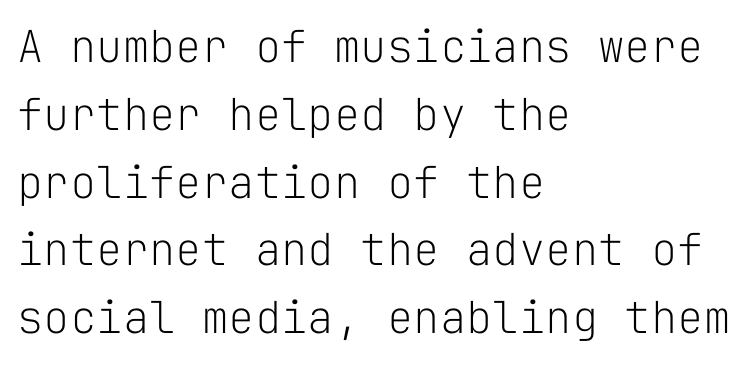
The image shows 44 px light sans-serif type, upright, monospaced; set left-aligned, normal line spacing (1.54x), normal letter spacing, not underlined; low stroke contrast and a medium x-height.
